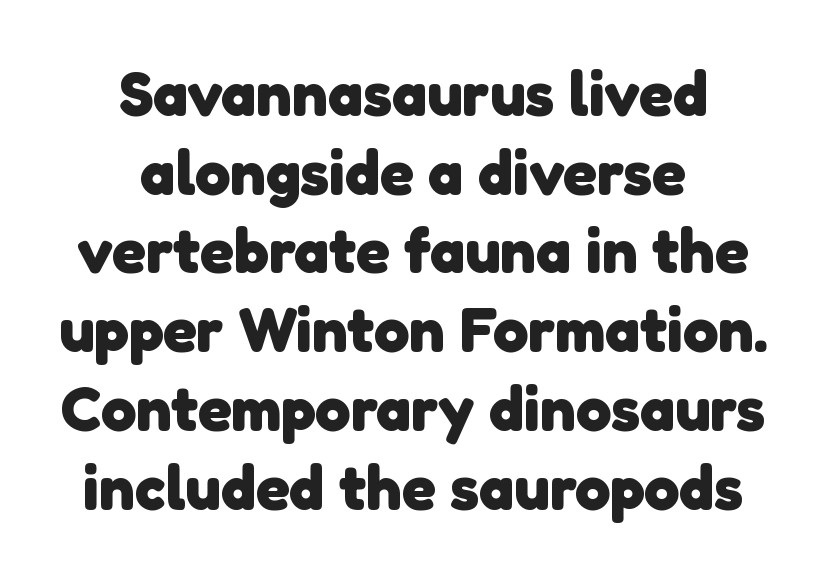
The image shows 63 px heavy sans-serif type; set centered, normal line spacing (1.25x), normal letter spacing, not underlined; low stroke contrast and a medium x-height.
